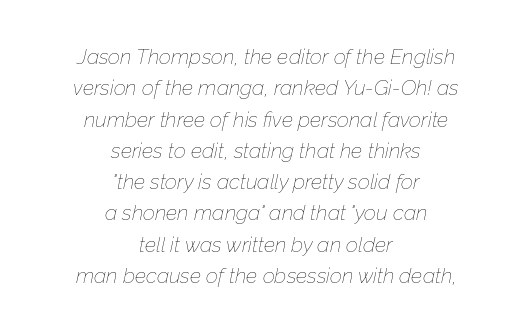
The image shows 21 px text type, italic (leaning right); set centered, normal line spacing (1.49x), normal letter spacing, not underlined.
